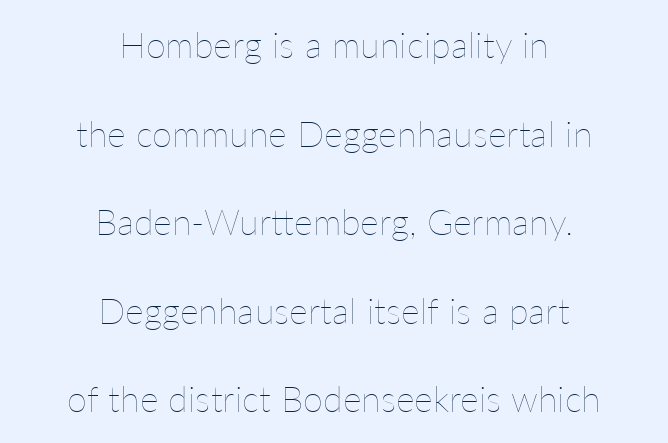
The image shows 36 px thin type, upright; set centered, loose line spacing (2.46x), normal letter spacing, not underlined; low stroke contrast and a medium x-height.
